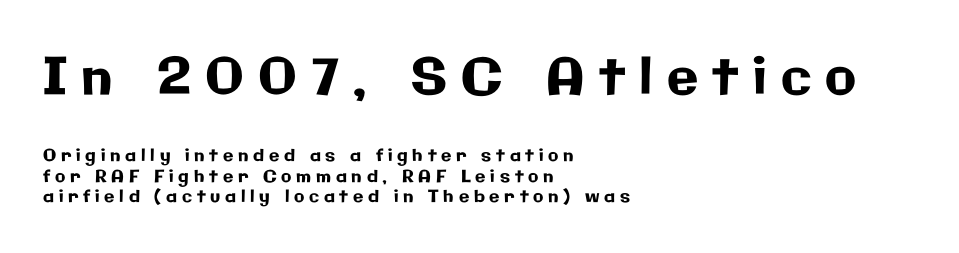
The image shows 51 px sans-serif type, upright; set left-aligned, line spacing 1.19x, unusually wide letter spacing (+0.28 em), not underlined; the first (top) block is 3.0x larger; low stroke contrast and a medium x-height.
